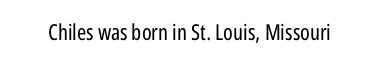
{"italic": "no", "bold": "no", "underline": "no", "letter_spacing": "normal", "letter_spacing_em": 0.0, "glyph_px": 22}
